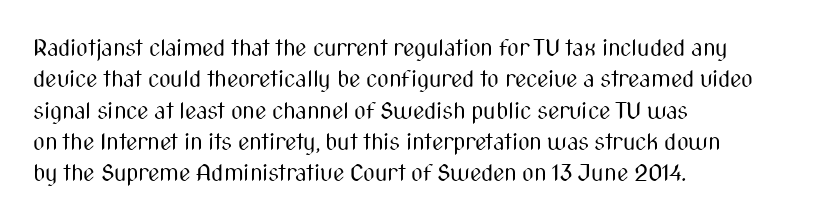
The image shows 23 px text type, upright; set left-aligned, normal line spacing (1.36x), normal letter spacing, not underlined.
